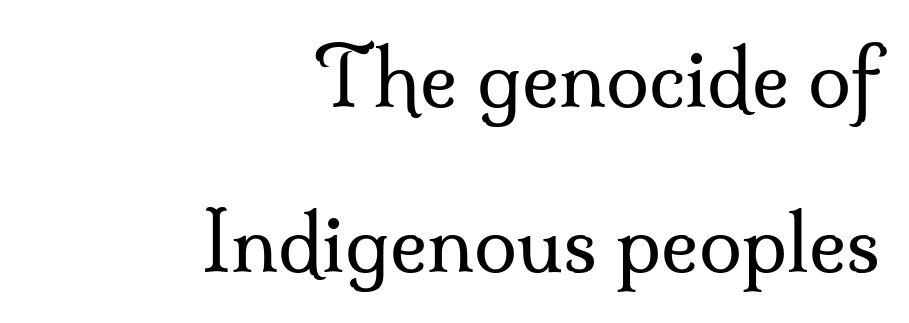
{"serif": "yes", "italic": "no", "bold": "no", "weight": "regular", "width": "normal", "stroke_contrast": "medium", "x_height": "small", "monospaced": "no", "underline": "no", "align": "right", "line_spacing": "loose", "line_spacing_ratio": 2.12, "letter_spacing": "normal", "letter_spacing_em": 0.0, "glyph_px": 78}
